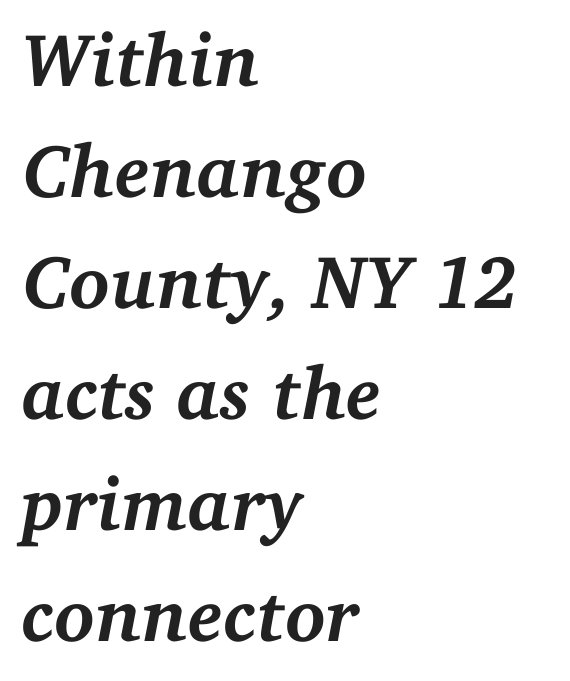
{"serif": "yes", "italic": "yes", "lean": "right", "slant_degrees": 11, "bold": "yes", "weight": "semibold", "width": "normal", "stroke_contrast": "medium", "x_height": "medium", "monospaced": "no", "underline": "no", "align": "left", "line_spacing": "normal", "line_spacing_ratio": 1.48, "letter_spacing": "normal", "letter_spacing_em": 0.0, "glyph_px": 75}
